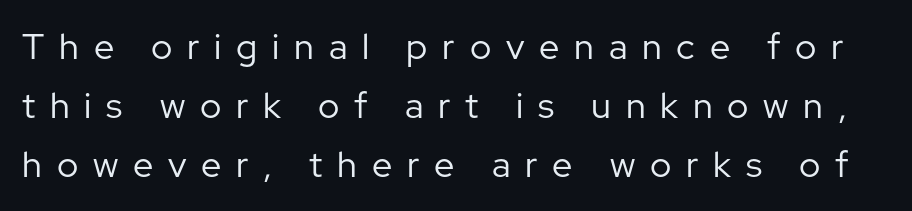
{"serif": "no", "italic": "no", "bold": "no", "weight": "regular", "width": "normal", "stroke_contrast": "low", "x_height": "medium", "monospaced": "no", "underline": "no", "line_spacing": "normal", "line_spacing_ratio": 1.64, "letter_spacing": "wide", "letter_spacing_em": 0.41, "glyph_px": 36}
